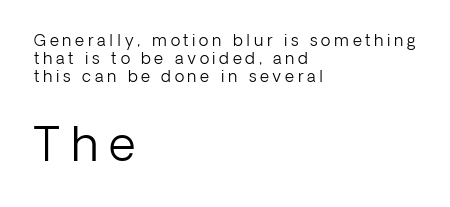
Q: Is the text bold? A: No.
Q: Is the text italic (slanted)? A: No, it is upright.
Q: Is the typeface a serif or a sans-serif typeface? A: Sans-serif.
Q: Is the text underlined? A: No.
Q: How is the paragraph aligned? A: Left-aligned.
Q: Is the spacing between letters normal or unusually wide? A: Unusually wide.
Q: Is the spacing between lines tight, normal or loose? A: Tight.
Q: Which block of text is set in a larger size, the first (top) or the second (bottom)? A: The second (bottom) one.
Q: Width (condensed, normal, or wide)? A: Normal.
Q: Stroke contrast? A: Low.
Q: x-height? A: Medium.
Q: Monospaced? A: No.
